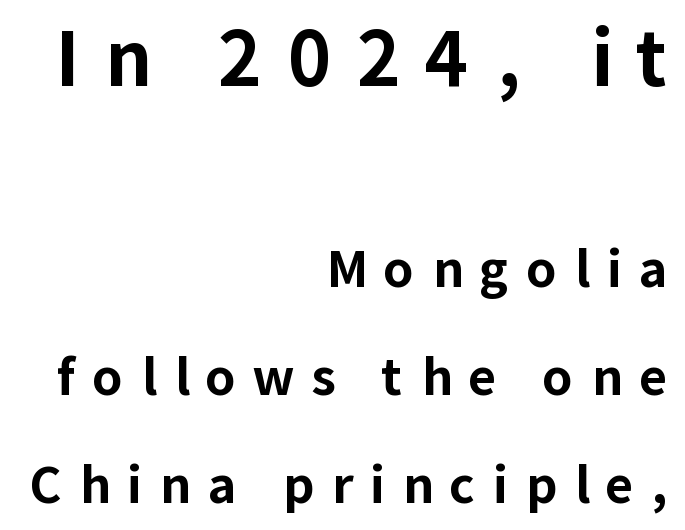
The image shows 74 px bold sans-serif type, upright; set right-aligned, loose line spacing (2.21x), unusually wide letter spacing (+0.35 em), not underlined; the first (top) block is 1.51x larger; low stroke contrast and a medium x-height.
